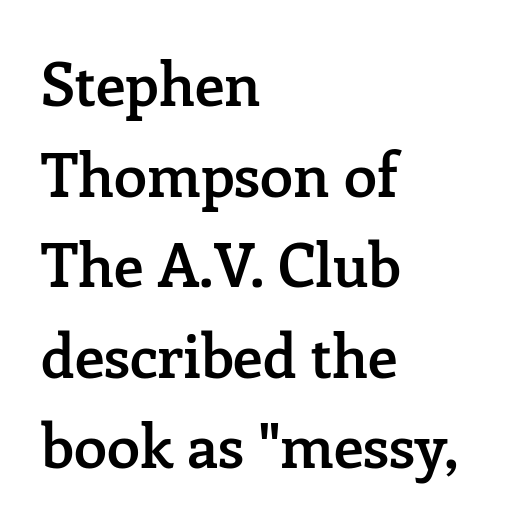
These lines keep a tight, regular rhythm from letter to letter. On the weight axis this lands at semibold, roughly 600. A roman cut, with each character standing at attention. Left-aligned paragraph, ragged on the right. The rendering uses a moderate line-height, typical for paragraphs. The face used here is proportionally spaced, like ordinary book or web type.
